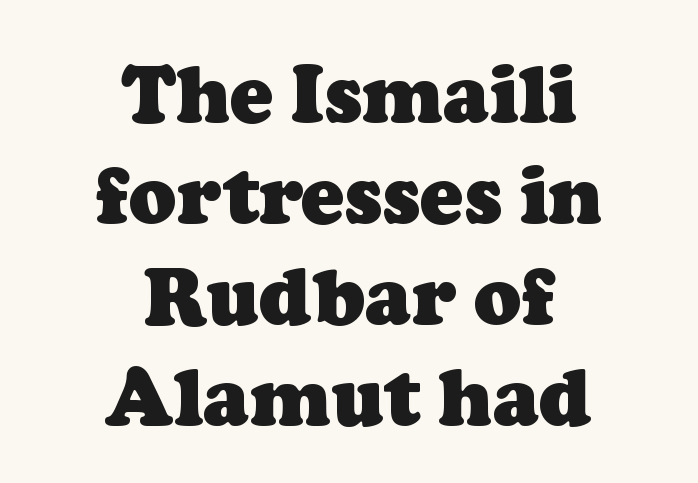
The image shows 79 px heavy serif type; set centered, normal line spacing (1.28x), normal letter spacing, not underlined; low stroke contrast and a medium x-height.
